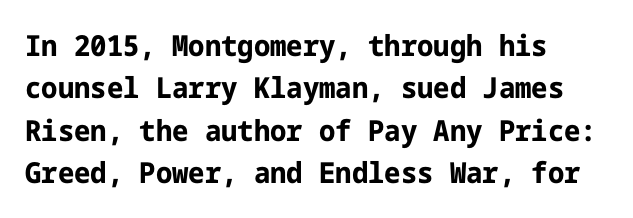
The image shows 29 px bold sans-serif type, upright; set left-aligned, normal line spacing (1.46x), normal letter spacing, not underlined; low stroke contrast and a medium x-height.
